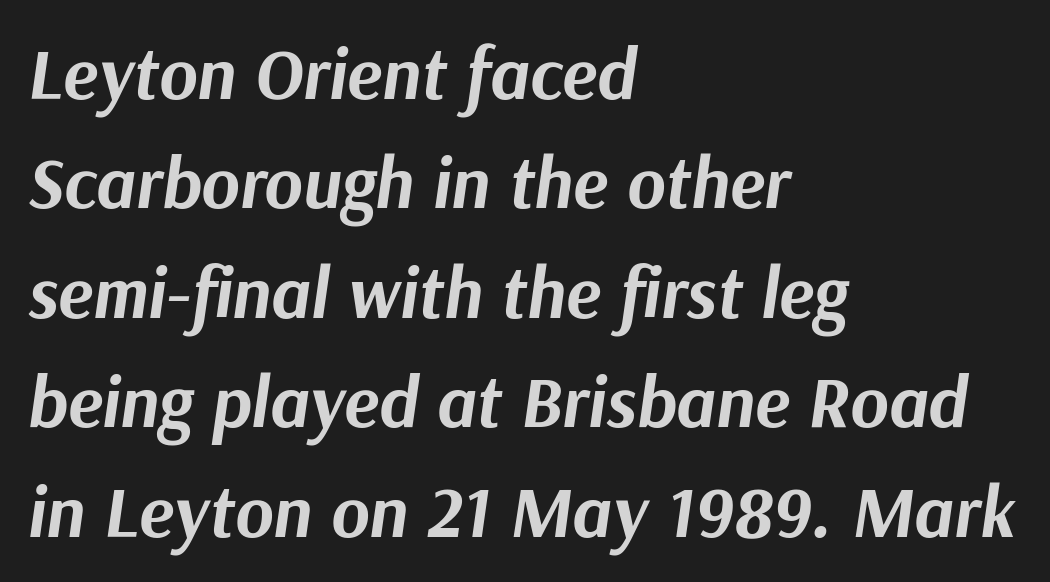
{"italic": "yes", "lean": "right", "slant_degrees": 9, "bold": "yes", "weight": "bold", "width": "normal", "stroke_contrast": "medium", "x_height": "medium", "monospaced": "no", "underline": "no", "align": "left", "line_spacing": "normal", "line_spacing_ratio": 1.5, "letter_spacing": "normal", "letter_spacing_em": 0.0, "glyph_px": 73}
